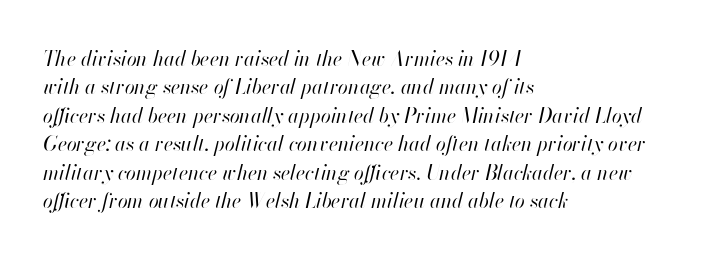
{"italic": "yes", "lean": "right", "slant_degrees": 13, "bold": "no", "underline": "no", "align": "left", "line_spacing": "normal", "line_spacing_ratio": 1.42, "letter_spacing": "normal", "letter_spacing_em": 0.0, "glyph_px": 20}
